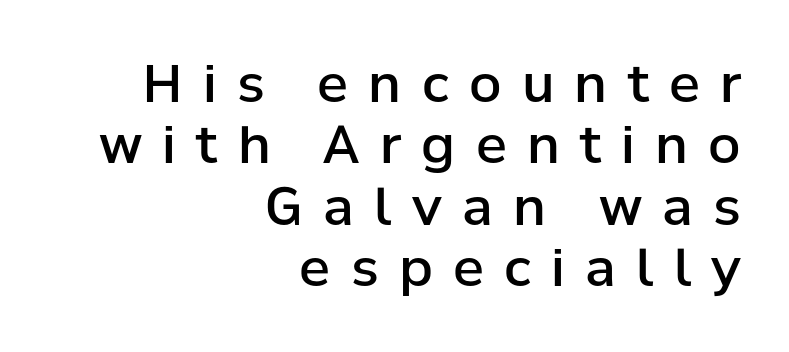
{"serif": "no", "italic": "no", "bold": "semi", "weight": "semibold", "width": "normal", "stroke_contrast": "low", "x_height": "medium", "monospaced": "no", "underline": "no", "align": "right", "line_spacing_ratio": 1.18, "letter_spacing": "wide", "letter_spacing_em": 0.39, "glyph_px": 52}
